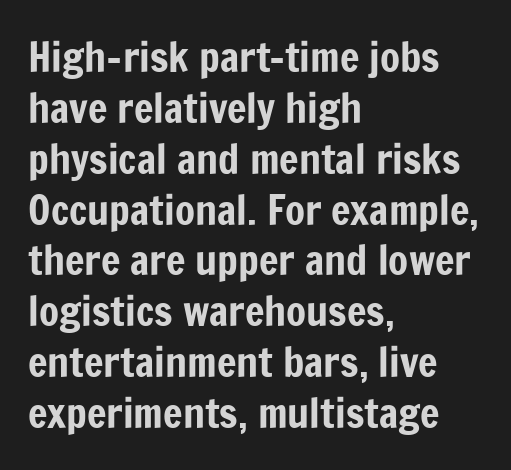
{"serif": "no", "italic": "no", "width": "condensed", "stroke_contrast": "low", "x_height": "medium", "monospaced": "no", "underline": "no", "align": "left", "line_spacing_ratio": 1.24, "letter_spacing": "normal", "letter_spacing_em": 0.0, "glyph_px": 41}
